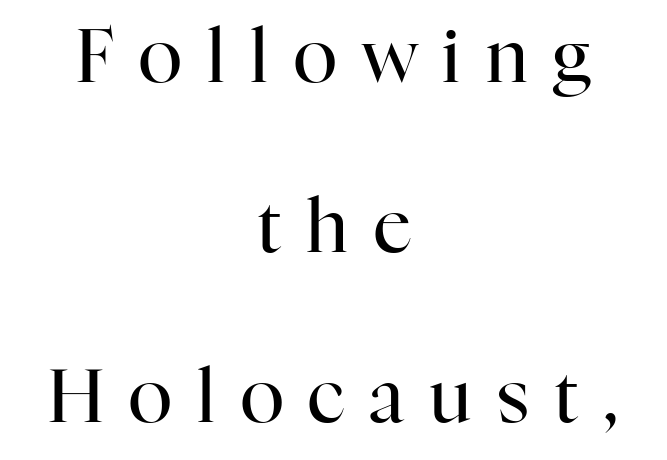
{"serif": "yes", "italic": "no", "bold": "no", "weight": "regular", "width": "normal", "stroke_contrast": "high", "x_height": "medium", "monospaced": "no", "underline": "no", "align": "center", "line_spacing": "loose", "line_spacing_ratio": 2.3, "letter_spacing": "wide", "letter_spacing_em": 0.34, "glyph_px": 74}
